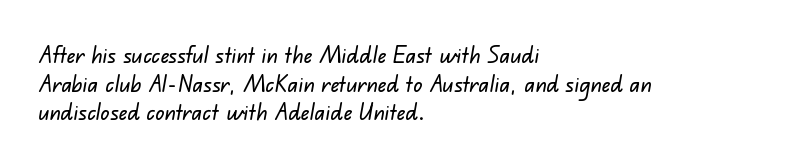
The image shows 23 px text type; set left-aligned, normal line spacing (1.25x), normal letter spacing, not underlined.
